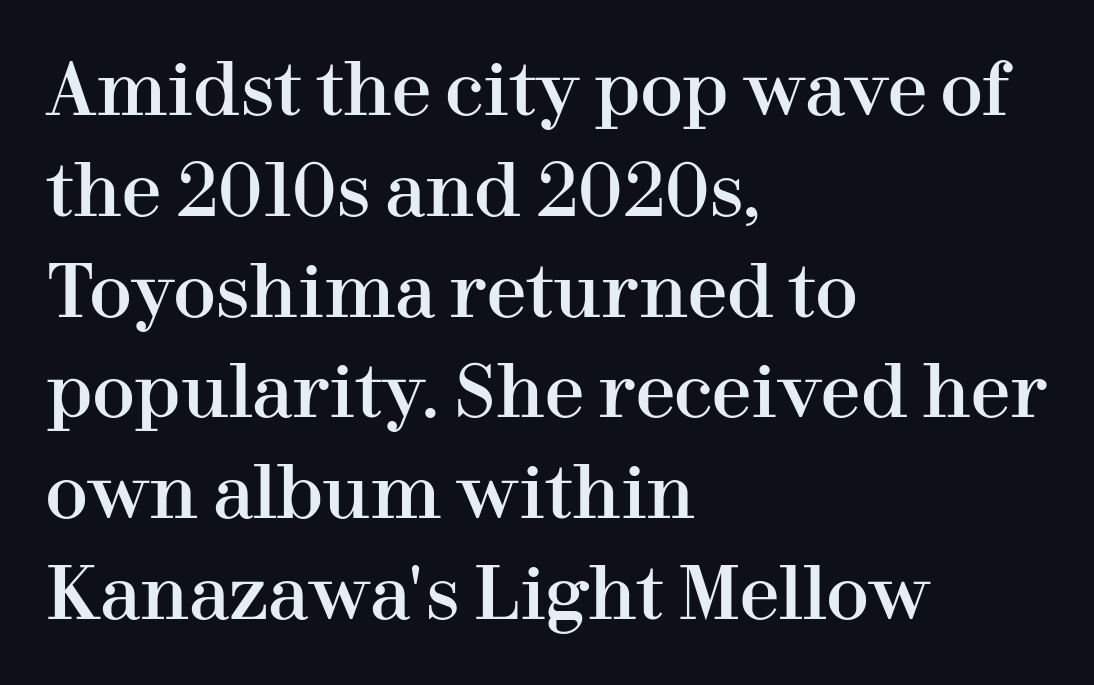
The image shows 71 px serif type, upright; set left-aligned, normal line spacing (1.42x), normal letter spacing, not underlined; high stroke contrast and a medium x-height.
